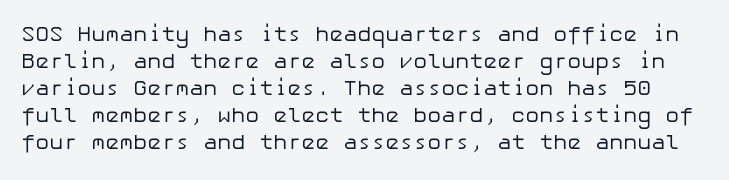
{"italic": "no", "bold": "no", "underline": "no", "line_spacing": "normal", "line_spacing_ratio": 1.29, "letter_spacing": "normal", "letter_spacing_em": 0.0, "glyph_px": 21}
